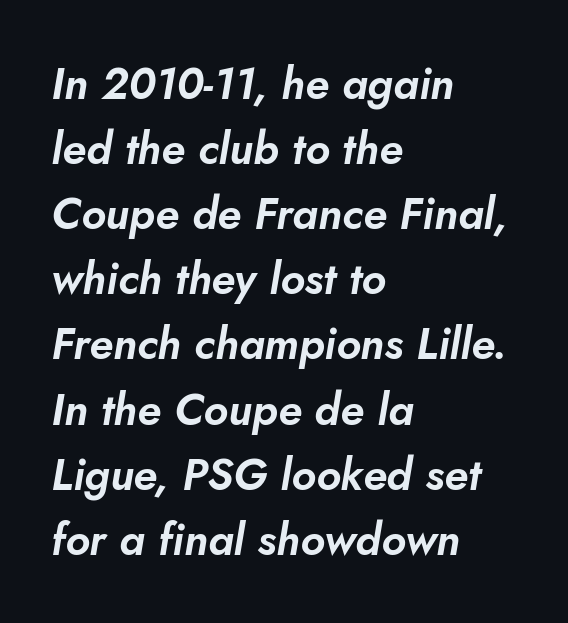
Q: Is the text italic (slanted)? A: Yes, it leans right by about 10 degrees.
Q: Is the text underlined? A: No.
Q: How is the paragraph aligned? A: Left-aligned.
Q: Is the spacing between letters normal or unusually wide? A: Normal.
Q: Is the spacing between lines tight, normal or loose? A: Normal.
Q: Width (condensed, normal, or wide)? A: Normal.
Q: Stroke contrast? A: Low.
Q: x-height? A: Small.
Q: Monospaced? A: No.
